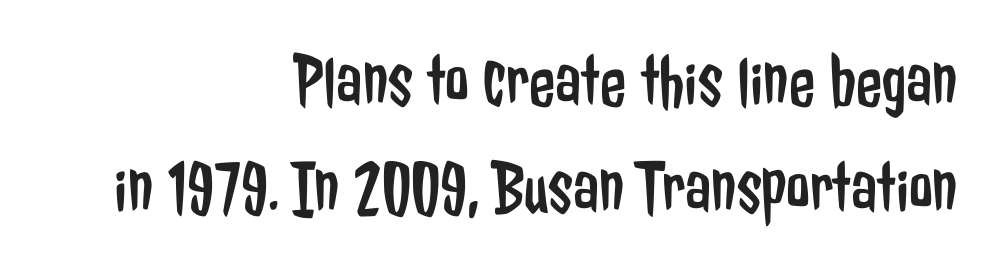
{"serif": "no", "italic": "no", "bold": "no", "weight": "regular", "width": "condensed", "stroke_contrast": "low", "x_height": "medium", "monospaced": "no", "underline": "no", "align": "right", "line_spacing": "normal", "line_spacing_ratio": 1.41, "letter_spacing": "normal", "letter_spacing_em": 0.0, "glyph_px": 76}
